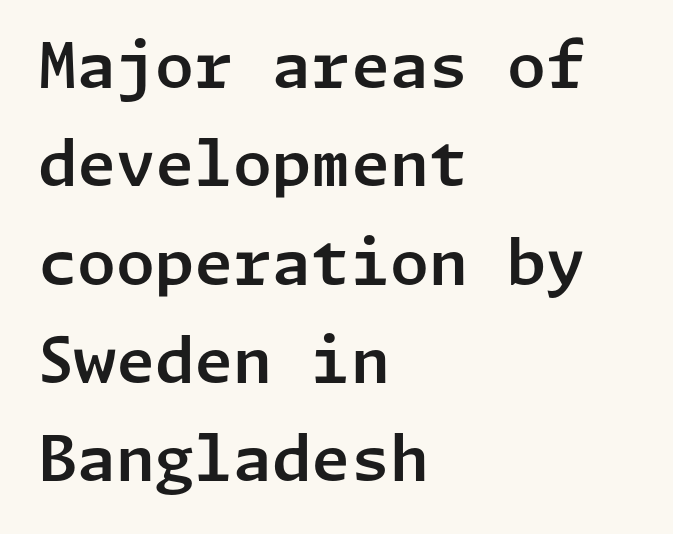
Q: Is the text italic (slanted)? A: No, it is upright.
Q: Is the typeface a serif or a sans-serif typeface? A: Sans-serif.
Q: Is the text underlined? A: No.
Q: How is the paragraph aligned? A: Left-aligned.
Q: Is the spacing between letters normal or unusually wide? A: Normal.
Q: Is the spacing between lines tight, normal or loose? A: Normal.
Q: Width (condensed, normal, or wide)? A: Normal.
Q: Stroke contrast? A: Low.
Q: x-height? A: Medium.
